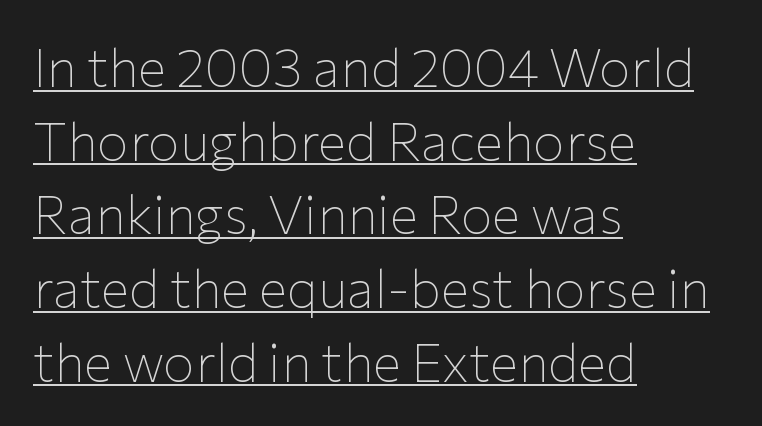
The image shows 53 px thin sans-serif type, upright; set left-aligned, normal line spacing (1.39x), normal letter spacing, underlined; low stroke contrast and a medium x-height.
